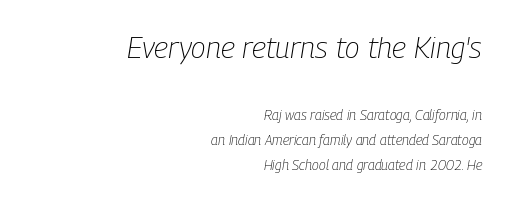
The specimen reads as italic at a glance. Is the block centered? No — it sits flush against the right margin. Check under the words: just untouched page. The emphasis by scale lands on block number one, above. Tracking here is standard; glyphs follow each other at the usual distance.
